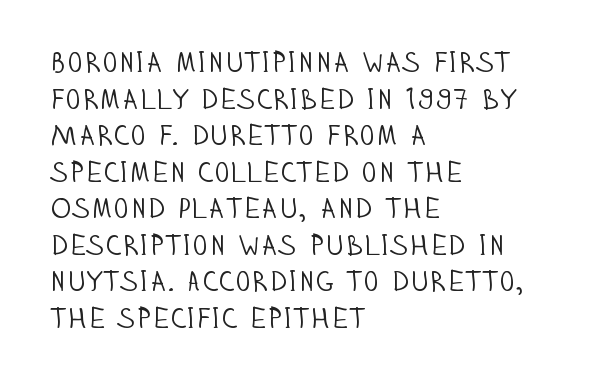
A quiet, ordinary-to-light weight characterises the typeface. The vertical gap from one line to the next is medium. Lines of text with bare space underneath. The letters stand upright; this is a roman face.
